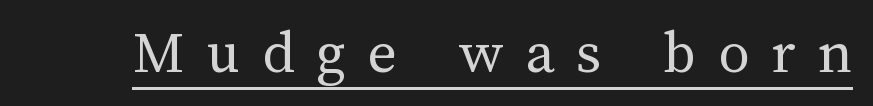
Characters follow at a spacing far wider than the type designer built in. No italicization has been applied; the sample stays upright. The face used here is proportionally spaced, like ordinary book or web type. Summary of weight: not heavy and not bold. A rule runs beneath these lines of type.
